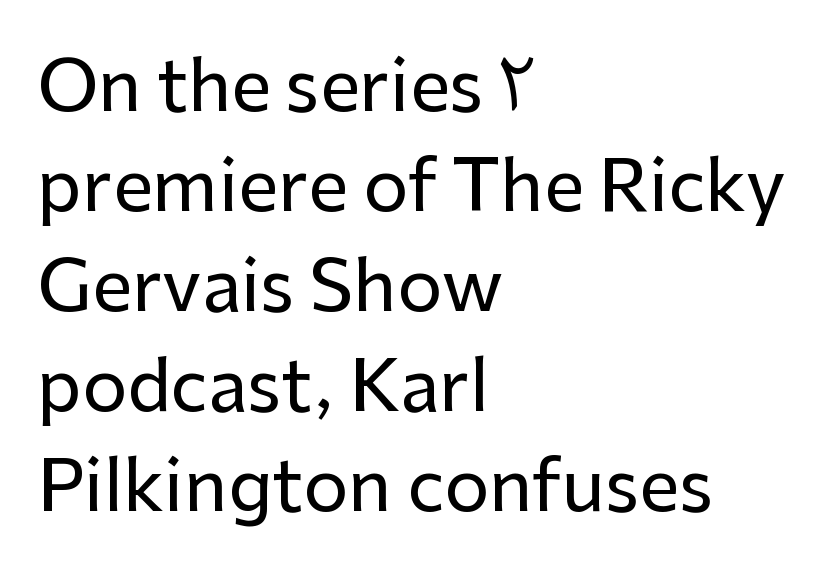
Q: Is the text italic (slanted)? A: No, it is upright.
Q: Is the typeface a serif or a sans-serif typeface? A: Sans-serif.
Q: Is the text underlined? A: No.
Q: How is the paragraph aligned? A: Left-aligned.
Q: Is the spacing between letters normal or unusually wide? A: Normal.
Q: Is the spacing between lines tight, normal or loose? A: Normal.
Q: Width (condensed, normal, or wide)? A: Normal.
Q: Stroke contrast? A: Low.
Q: x-height? A: Medium.
Q: Monospaced? A: No.
